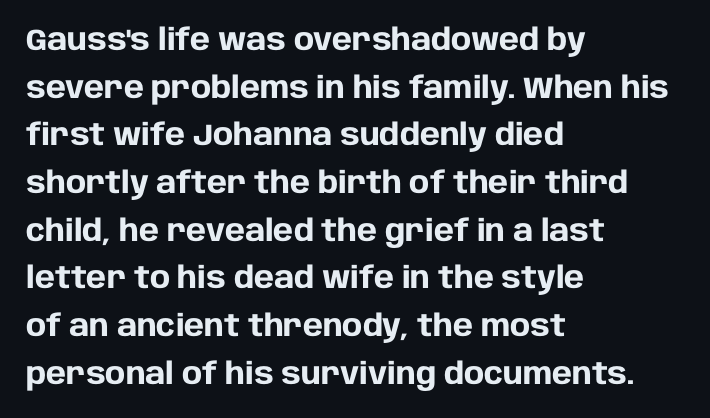
Spacing verdict: proportional, widths tailored to each character. Descenders are the only things crossing below the line. What weight is shown? A full bold with thick strokes. Does the type have serifs? No, each stem ends abruptly. There is no visible air inserted between adjacent glyphs. Quick note: interline space is typical.
